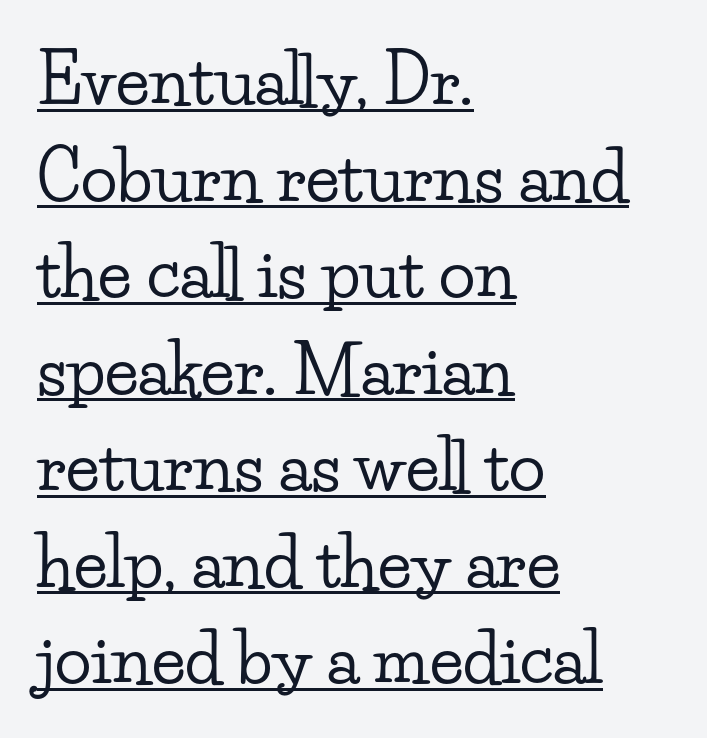
Q: Is the text italic (slanted)? A: No, it is upright.
Q: Is the typeface a serif or a sans-serif typeface? A: Serif.
Q: Is the text underlined? A: Yes.
Q: How is the paragraph aligned? A: Left-aligned.
Q: Is the spacing between letters normal or unusually wide? A: Normal.
Q: Is the spacing between lines tight, normal or loose? A: Normal.
Q: Width (condensed, normal, or wide)? A: Wide.
Q: Stroke contrast? A: Low.
Q: x-height? A: Small.
Q: Monospaced? A: No.
